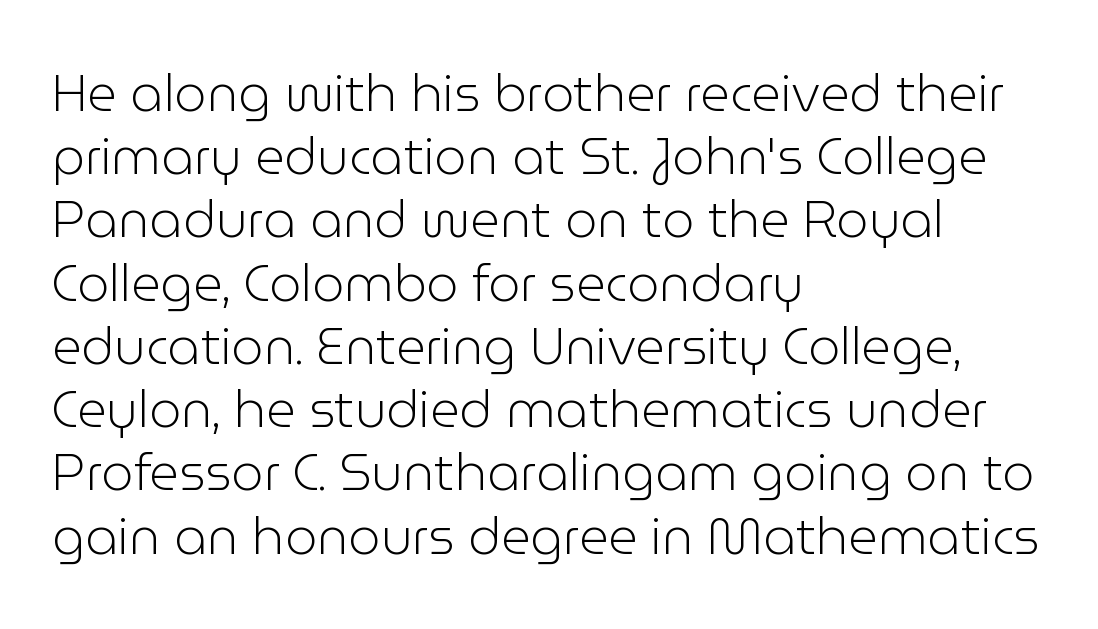
Q: Is the text bold? A: No.
Q: Is the text italic (slanted)? A: No, it is upright.
Q: Is the typeface a serif or a sans-serif typeface? A: Sans-serif.
Q: Is the text underlined? A: No.
Q: How is the paragraph aligned? A: Left-aligned.
Q: Is the spacing between letters normal or unusually wide? A: Normal.
Q: Width (condensed, normal, or wide)? A: Normal.
Q: Stroke contrast? A: Low.
Q: x-height? A: Medium.
Q: Monospaced? A: No.
